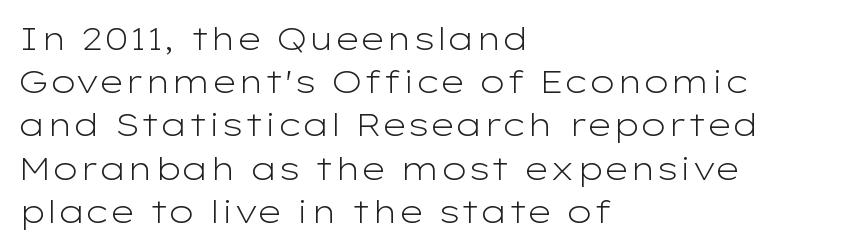
{"serif": "no", "italic": "no", "bold": "no", "weight": "light", "width": "wide", "stroke_contrast": "low", "x_height": "medium", "monospaced": "no", "underline": "no", "align": "left", "line_spacing": "normal", "line_spacing_ratio": 1.35, "letter_spacing": "normal", "letter_spacing_em": 0.0, "glyph_px": 32}
